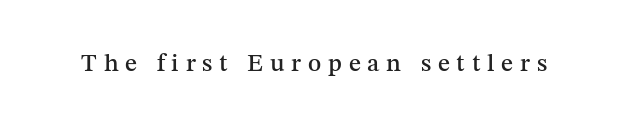
The image shows 25 px text type, upright; set unusually wide letter spacing (+0.27 em), not underlined.
